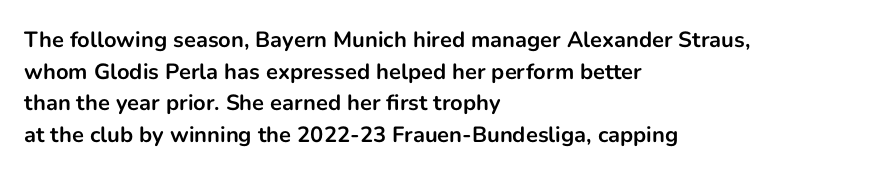
Beneath every word, the page is bare. Successive baselines arrive at the customary interval. It's the straight-up-and-down kind of type. Which margin do the lines hug? The left one — the right edge is uneven. Thick stems and heavy bowls — unmistakably bold.
